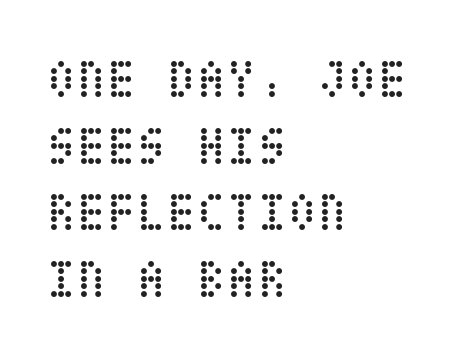
Think standard paragraph weight, or any step lighter than that. A clean baseline with only descenders dipping below it. The font's upright variant was chosen for this text. The gaps between neighbouring characters are ordinary and unremarkable. The rag falls on the right side of this text block.
